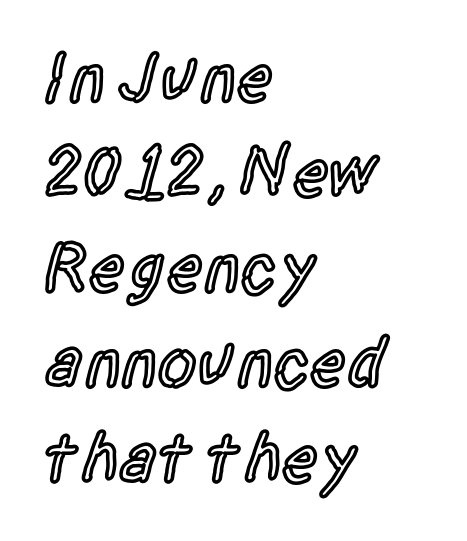
Q: Is the text bold? A: Semi-bold.
Q: Is the text italic (slanted)? A: Yes.
Q: Is the typeface a serif or a sans-serif typeface? A: Sans-serif.
Q: Is the text underlined? A: No.
Q: How is the paragraph aligned? A: Left-aligned.
Q: Is the spacing between letters normal or unusually wide? A: Normal.
Q: Is the spacing between lines tight, normal or loose? A: Normal.
Q: Width (condensed, normal, or wide)? A: Condensed.
Q: x-height? A: Large.
Q: Monospaced? A: No.
